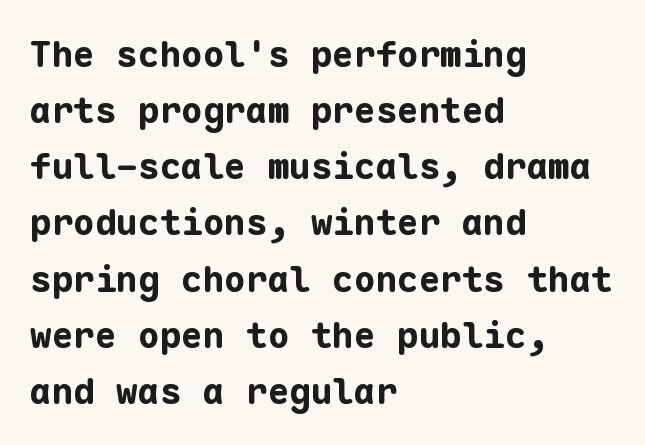
Stroke terminals: plain, sans-serif. Spacing between characters is what you'd get straight out of the box. Notice how the passage keeps a crisp vertical edge on the left only. Underlining? Definitely not there. Summary of vertical rhythm: regular, with standard interline spacing. Think of a typewriter: that constant character pitch is what you see here.
